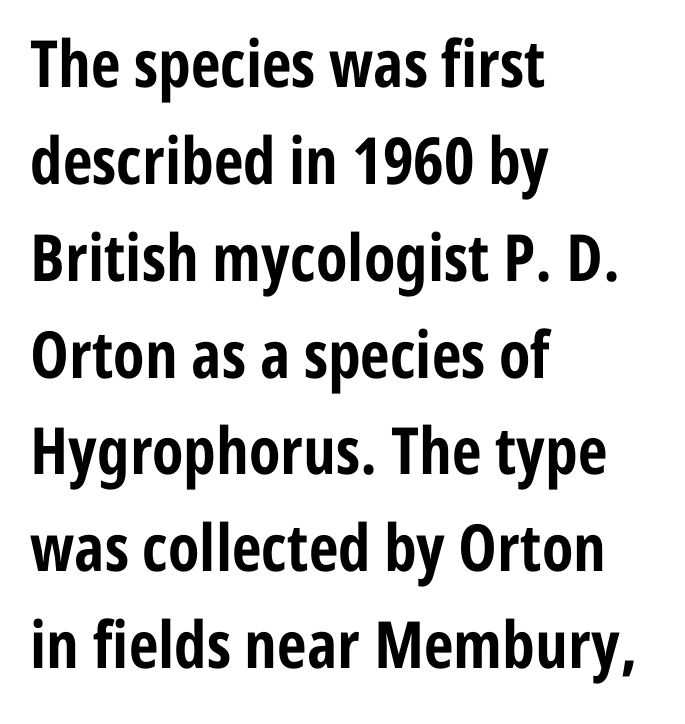
Q: Is the text bold? A: Yes.
Q: Is the text italic (slanted)? A: No, it is upright.
Q: Is the typeface a serif or a sans-serif typeface? A: Sans-serif.
Q: Is the text underlined? A: No.
Q: How is the paragraph aligned? A: Left-aligned.
Q: Is the spacing between letters normal or unusually wide? A: Normal.
Q: Is the spacing between lines tight, normal or loose? A: Normal.
Q: Width (condensed, normal, or wide)? A: Condensed.
Q: Stroke contrast? A: Low.
Q: x-height? A: Medium.
Q: Monospaced? A: No.
